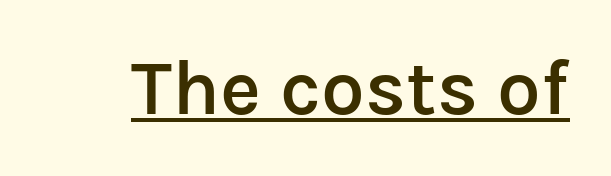
Q: Is the text bold? A: Semi-bold.
Q: Is the text italic (slanted)? A: No, it is upright.
Q: Is the typeface a serif or a sans-serif typeface? A: Sans-serif.
Q: Is the text underlined? A: Yes.
Q: Is the spacing between letters normal or unusually wide? A: Normal.
Q: Width (condensed, normal, or wide)? A: Normal.
Q: Stroke contrast? A: Low.
Q: x-height? A: Medium.
Q: Monospaced? A: No.
